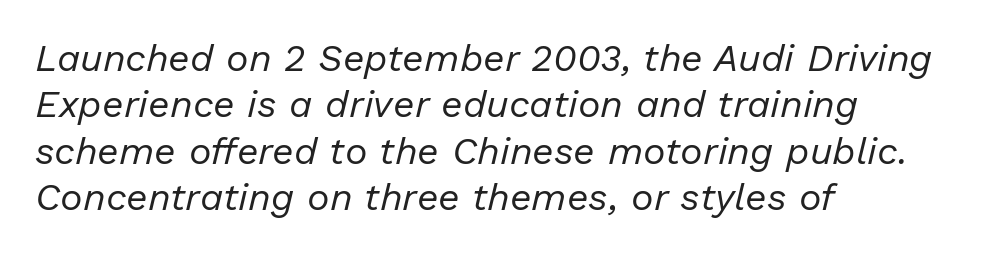
Q: Is the text bold? A: No.
Q: Is the text italic (slanted)? A: Yes, it leans right by about 13 degrees.
Q: Is the text underlined? A: No.
Q: How is the paragraph aligned? A: Left-aligned.
Q: Is the spacing between letters normal or unusually wide? A: Normal.
Q: Width (condensed, normal, or wide)? A: Normal.
Q: Stroke contrast? A: Low.
Q: x-height? A: Medium.
Q: Monospaced? A: No.
